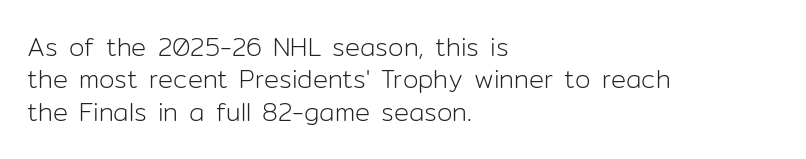
Q: Is the text bold? A: No.
Q: Is the text italic (slanted)? A: No, it is upright.
Q: Is the text underlined? A: No.
Q: How is the paragraph aligned? A: Left-aligned.
Q: Is the spacing between letters normal or unusually wide? A: Normal.
Q: Is the spacing between lines tight, normal or loose? A: Normal.
